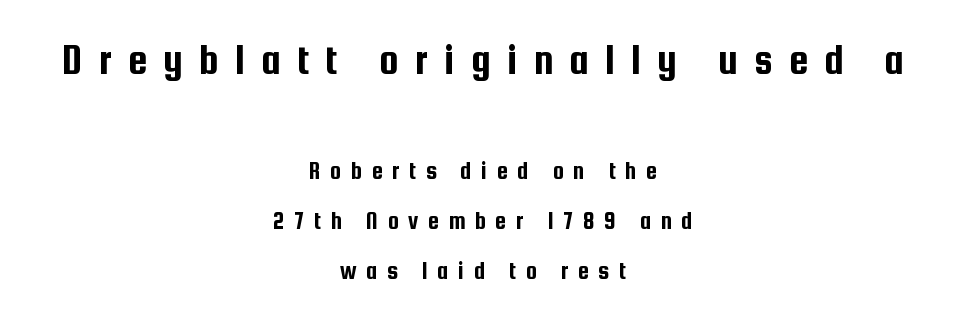
The image shows 43 px condensed sans-serif type, upright; set centered, loose line spacing (2.01x), unusually wide letter spacing (+0.38 em), not underlined; the first (top) block is 1.72x larger; low stroke contrast and a medium x-height.
